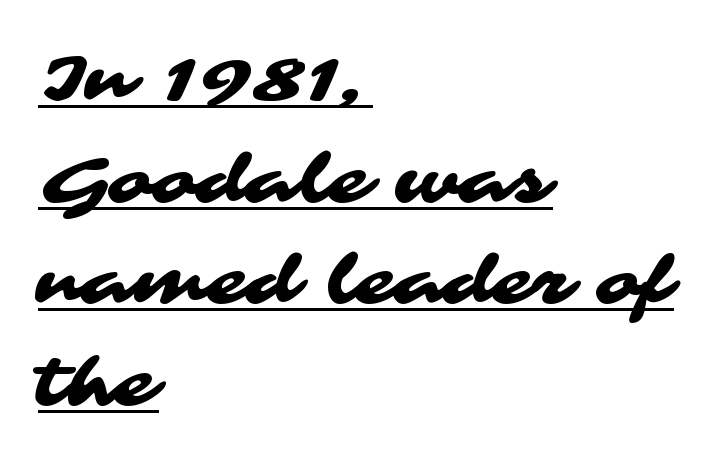
The image shows 66 px wide sans-serif type; set left-aligned, normal line spacing (1.54x), normal letter spacing, underlined; medium stroke contrast and a medium x-height.
